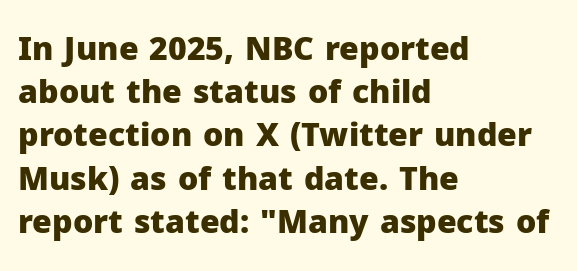
The image shows 32 px heavy sans-serif type, upright; set left-aligned, normal line spacing (1.35x), normal letter spacing, not underlined; low stroke contrast and a medium x-height.
